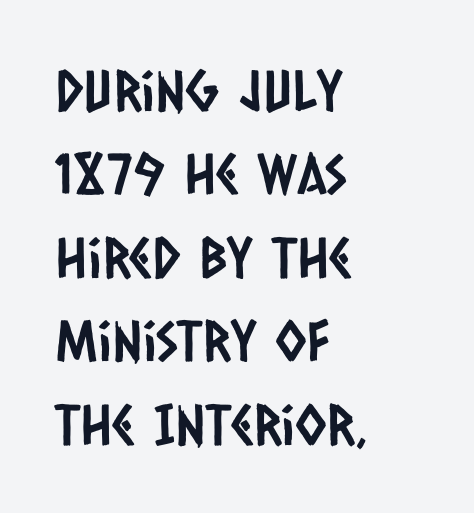
Characters follow at the spacing the type designer built in. Summary of vertical rhythm: regular, with standard interline spacing. This sample has the flowing, uneven cadence of proportional lettering. Anything drawn beneath the words? Only blank space.
